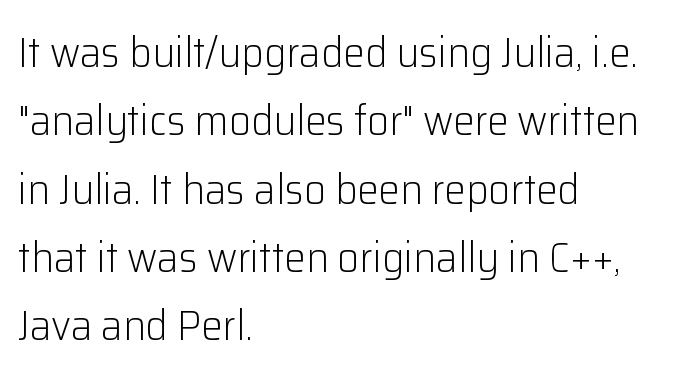
{"serif": "no", "italic": "no", "bold": "no", "weight": "light", "width": "normal", "stroke_contrast": "low", "x_height": "medium", "monospaced": "no", "underline": "no", "align": "left", "line_spacing": "normal", "line_spacing_ratio": 1.59, "letter_spacing": "normal", "letter_spacing_em": 0.0, "glyph_px": 43}
